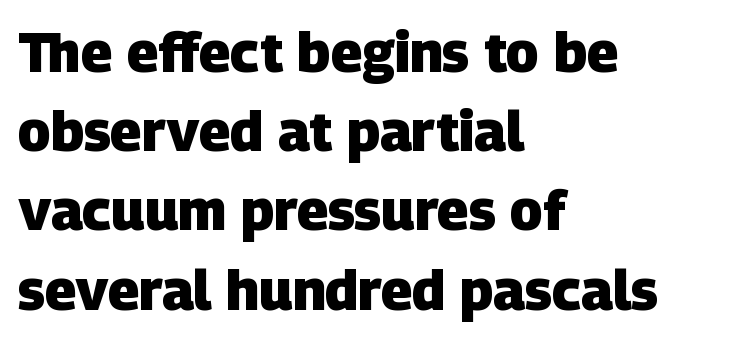
The tracking reads as untouched default to a designer's eye. Horizontally, the lines are justified to the leading edge only. Strong, thick strokes mark this as bold type. The rendering uses natural spacing where letterforms have individual widths.
